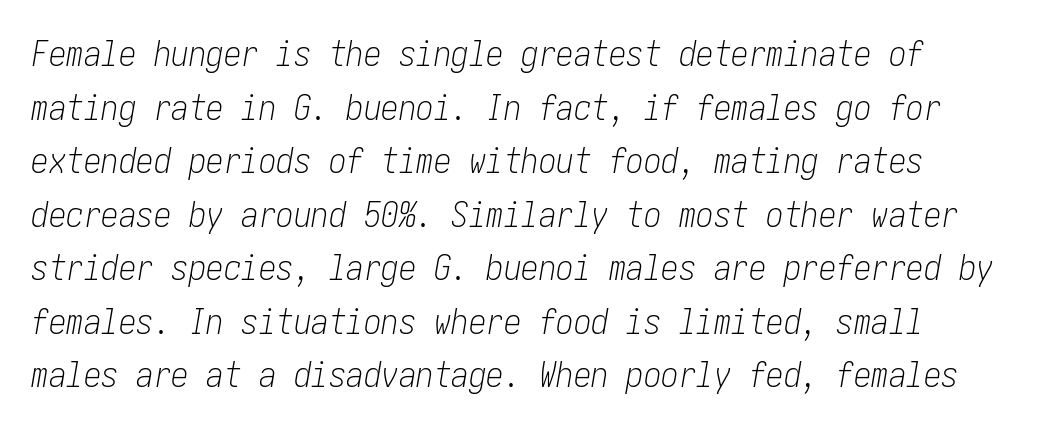
Horizontally, the lines are justified to the leading edge only. Between one letter and the next there's only the usual sliver of space. Stems here are at most as thick as an everyday book face. Beneath every word, the page is bare. Slanted lettering throughout. The passage shown stacks its lines at a standard gap.
